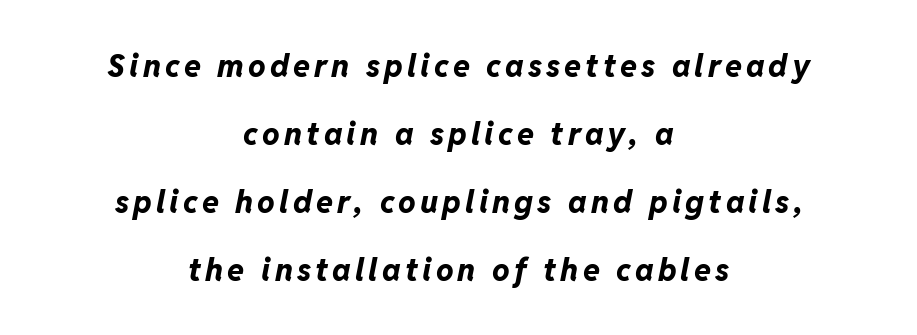
{"italic": "yes", "lean": "right", "slant_degrees": 11, "bold": "yes", "weight": "bold", "width": "normal", "stroke_contrast": "low", "x_height": "medium", "monospaced": "no", "underline": "no", "align": "center", "line_spacing": "loose", "line_spacing_ratio": 2.19, "glyph_px": 31}
